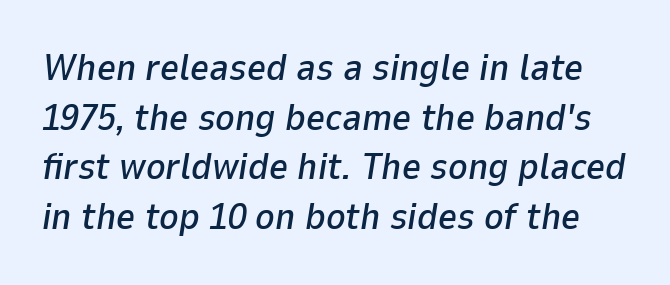
The baseline area is clear. Letter spacing: default. Interline gaps are of average width in this sample. Varying glyph widths throughout — classic text-font behaviour. When letters slant like this, we call the style italic.
